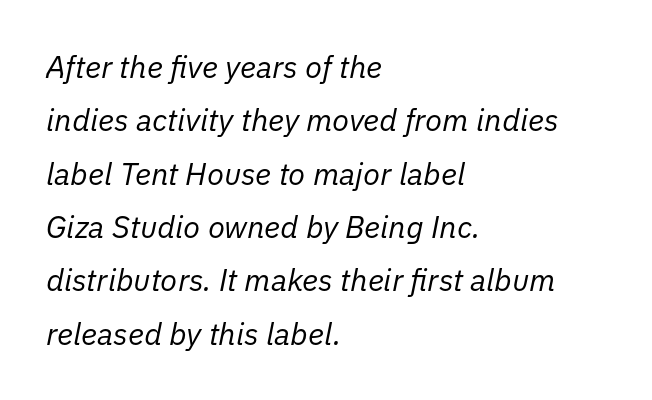
{"italic": "yes", "lean": "right", "slant_degrees": 11, "bold": "no", "weight": "regular", "width": "normal", "stroke_contrast": "low", "x_height": "medium", "monospaced": "no", "underline": "no", "align": "left", "line_spacing_ratio": 1.72, "letter_spacing": "normal", "letter_spacing_em": 0.0, "glyph_px": 31}
